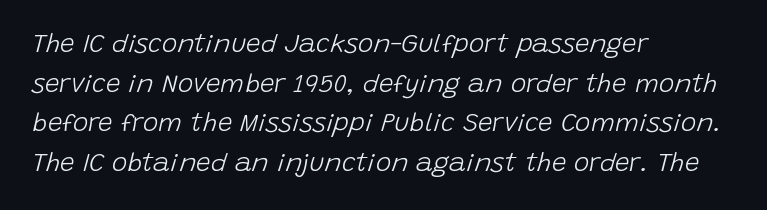
{"italic": "yes", "lean": "right", "slant_degrees": 15, "bold": "no", "underline": "no", "align": "left", "line_spacing": "normal", "line_spacing_ratio": 1.52, "letter_spacing": "normal", "letter_spacing_em": 0.0, "glyph_px": 26}
